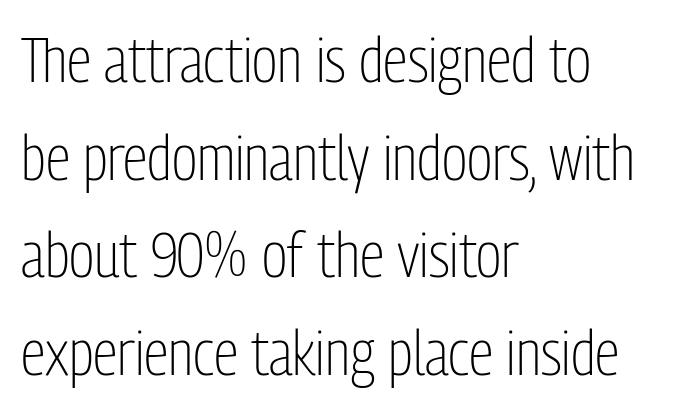
{"serif": "no", "italic": "no", "bold": "no", "weight": "light", "width": "condensed", "stroke_contrast": "low", "x_height": "medium", "monospaced": "no", "underline": "no", "align": "left", "line_spacing": "normal", "line_spacing_ratio": 1.55, "letter_spacing": "normal", "letter_spacing_em": 0.0, "glyph_px": 63}
